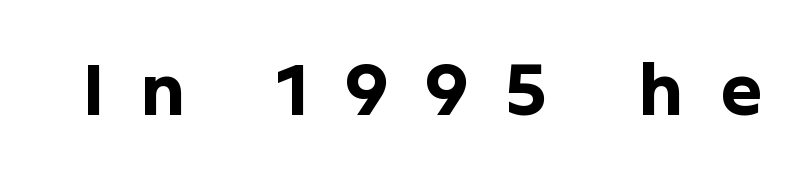
The letters are bold, with thick, heavy strokes. Are there feet on the stems? There aren't — it's a sans. Varying glyph widths throughout — classic text-font behaviour. These lines have a slow, spaced-out rhythm from letter to letter. Rule under the text: the space is simply empty. You can tell it's not italic because the verticals are truly vertical.
